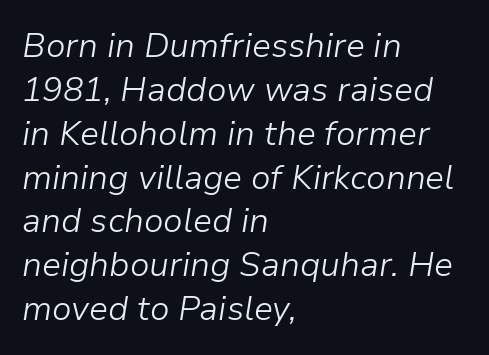
The glyphs look as if they've been sheared to an angle. Rows of type keep a routine distance in the vertical direction. Observe the ordinary spacing: letters are neighbours, not strangers. Note the varied advance widths — an 'i' is clearly narrower than an 'm'. Honestly, there is no underline to notice here at all. Horizontal alignment here is leftward, the default for most running prose.
